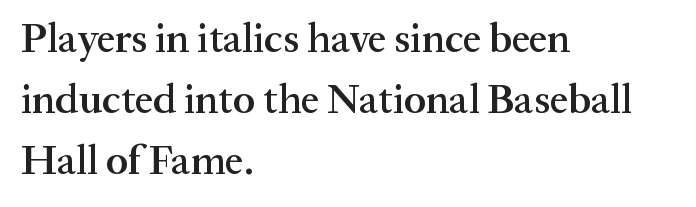
{"serif": "yes", "italic": "no", "bold": "semi", "weight": "semibold", "width": "normal", "stroke_contrast": "medium", "x_height": "medium", "monospaced": "no", "underline": "no", "align": "left", "line_spacing": "normal", "line_spacing_ratio": 1.49, "letter_spacing": "normal", "letter_spacing_em": 0.0, "glyph_px": 41}
